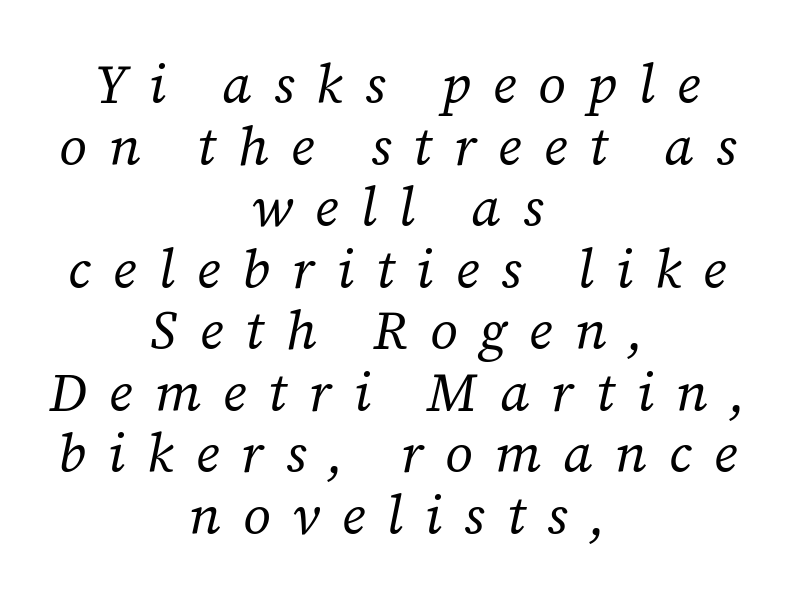
Quick note: italic. Does the type have serifs? Yes, each stem ends in a small foot. The letterforms stand isolated, each surrounded by extra space. The rag falls on both sides of this text block equally. Tightly led — the rows are bunched.
